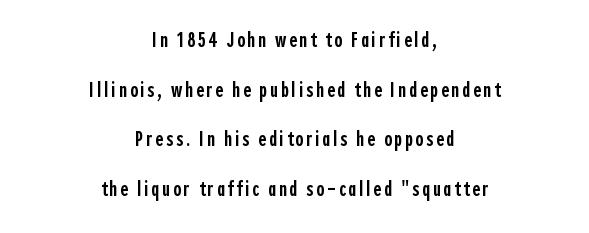
The image shows 21 px text type, upright; set centered, loose line spacing (2.36x), not underlined.
